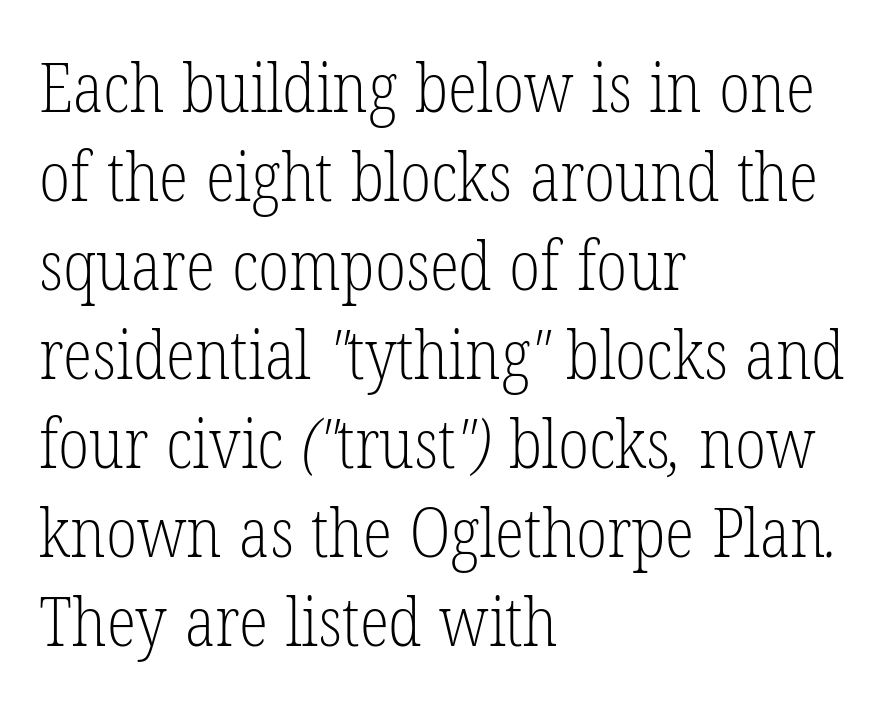
Q: Is the text bold? A: No.
Q: Is the typeface a serif or a sans-serif typeface? A: Serif.
Q: Is the text underlined? A: No.
Q: How is the paragraph aligned? A: Left-aligned.
Q: Is the spacing between letters normal or unusually wide? A: Normal.
Q: Is the spacing between lines tight, normal or loose? A: Normal.
Q: Width (condensed, normal, or wide)? A: Condensed.
Q: Stroke contrast? A: Low.
Q: x-height? A: Medium.
Q: Monospaced? A: No.
